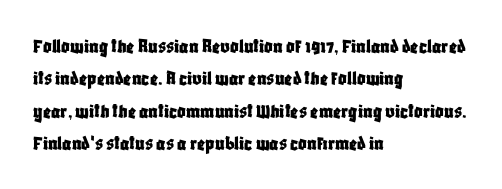
{"italic": "no", "underline": "no", "align": "left", "line_spacing": "normal", "line_spacing_ratio": 1.54, "letter_spacing": "normal", "letter_spacing_em": 0.0, "glyph_px": 21}
